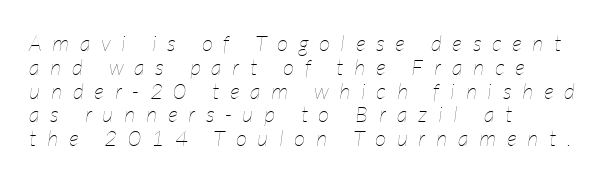
Q: Is the text bold? A: No.
Q: Is the text italic (slanted)? A: Yes, it leans right by about 7 degrees.
Q: Is the text underlined? A: No.
Q: How is the paragraph aligned? A: Left-aligned.
Q: Is the spacing between letters normal or unusually wide? A: Unusually wide.
Q: Is the spacing between lines tight, normal or loose? A: Tight.
